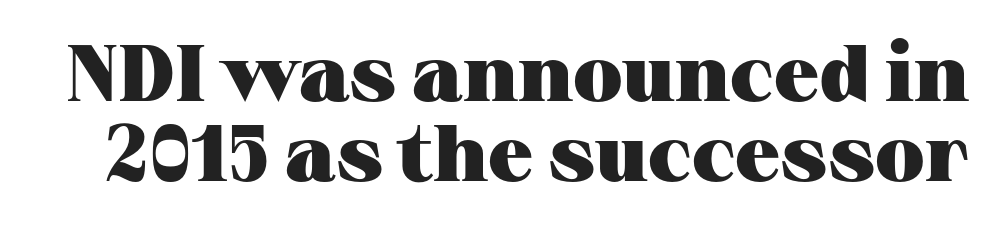
The image shows 80 px heavy, wide serif type, upright; set tight line spacing (1.0x), normal letter spacing, not underlined; medium stroke contrast and a medium x-height.
